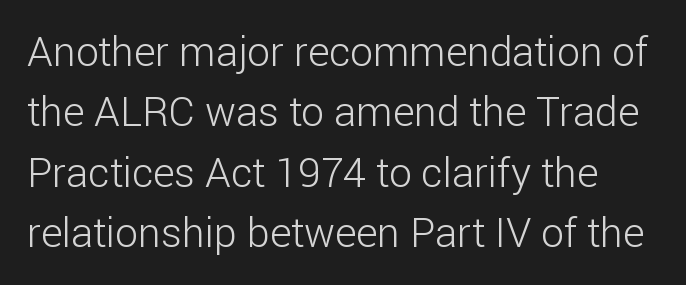
{"serif": "no", "italic": "no", "bold": "no", "weight": "light", "width": "normal", "stroke_contrast": "low", "x_height": "medium", "monospaced": "no", "underline": "no", "line_spacing": "normal", "line_spacing_ratio": 1.47, "letter_spacing": "normal", "letter_spacing_em": 0.0, "glyph_px": 41}
